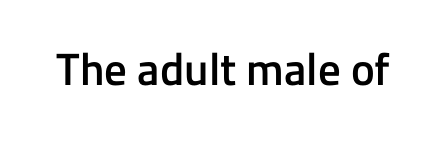
The image shows 45 px semibold sans-serif type, upright; set normal letter spacing, not underlined; low stroke contrast and a medium x-height.
